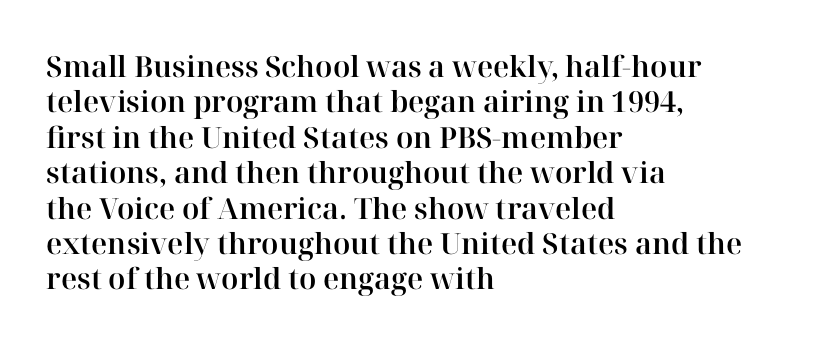
Note: serifs present on the glyphs. Plain, unruled lines of type. The text block is weighted toward the left margin, trailing off unevenly rightward. Posture: upright roman. Short note: letters normally spaced. The face used here is proportionally spaced, like ordinary book or web type.
